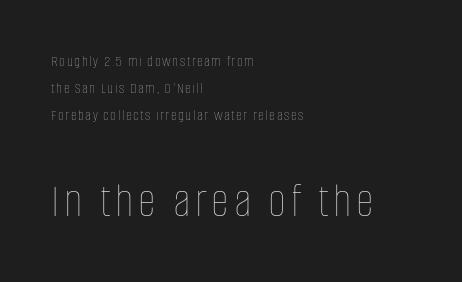
Short and long lines alike share a common starting point at left. Ink coverage per letter is moderate at most. Do the letters lean? They stand straight. The face used here appears at its bigger size in the lower chunk. The vertical gap from one line to the next is medium.
